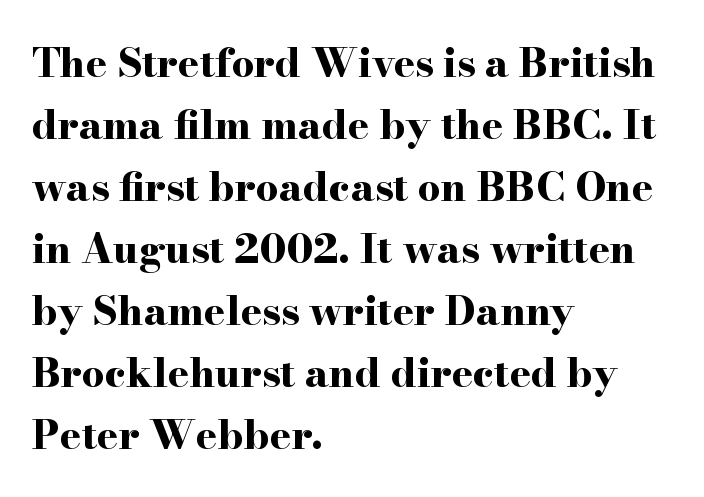
Q: Is the text bold? A: Yes.
Q: Is the text italic (slanted)? A: No, it is upright.
Q: Is the typeface a serif or a sans-serif typeface? A: Serif.
Q: Is the text underlined? A: No.
Q: How is the paragraph aligned? A: Left-aligned.
Q: Is the spacing between letters normal or unusually wide? A: Normal.
Q: Is the spacing between lines tight, normal or loose? A: Normal.
Q: Width (condensed, normal, or wide)? A: Wide.
Q: Stroke contrast? A: High.
Q: x-height? A: Small.
Q: Monospaced? A: No.
